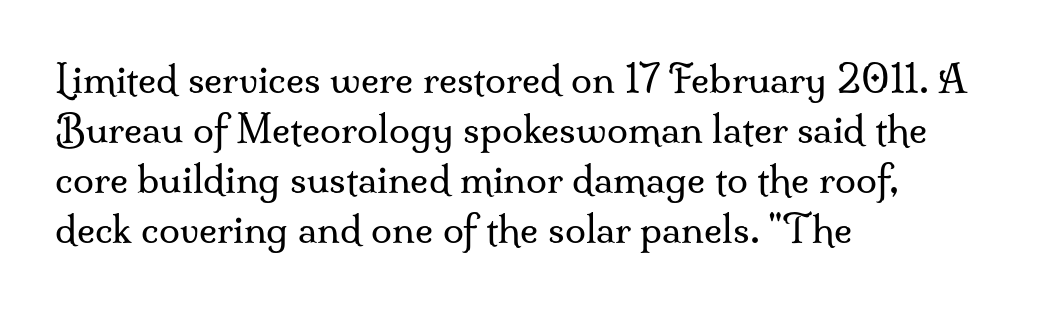
Q: Is the text bold? A: No.
Q: Is the text italic (slanted)? A: No, it is upright.
Q: Is the typeface a serif or a sans-serif typeface? A: Serif.
Q: Is the text underlined? A: No.
Q: How is the paragraph aligned? A: Left-aligned.
Q: Is the spacing between letters normal or unusually wide? A: Normal.
Q: Is the spacing between lines tight, normal or loose? A: Normal.
Q: Width (condensed, normal, or wide)? A: Normal.
Q: Stroke contrast? A: Medium.
Q: x-height? A: Small.
Q: Monospaced? A: No.
